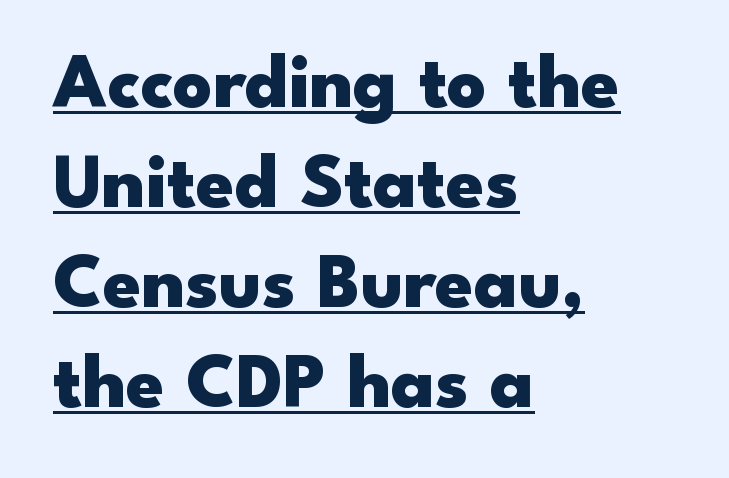
The image shows 77 px heavy, wide sans-serif type, upright; set left-aligned, normal line spacing (1.3x), normal letter spacing, underlined; low stroke contrast and a small x-height.
